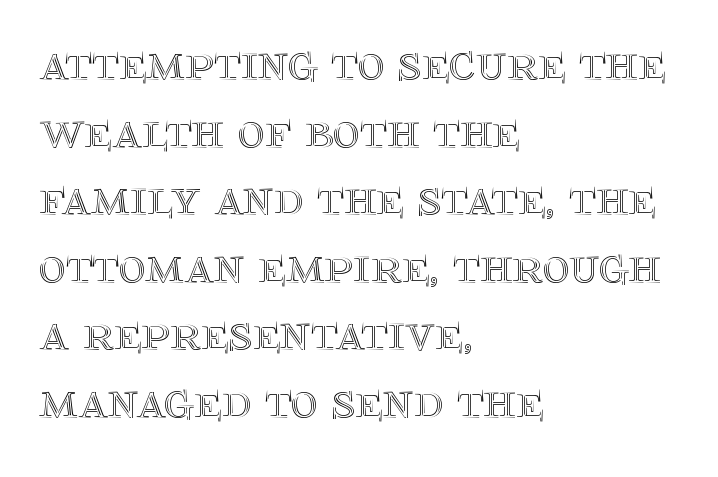
The image shows 52 px text type, upright; set left-aligned, normal line spacing (1.3x), normal letter spacing, not underlined; a large x-height.
